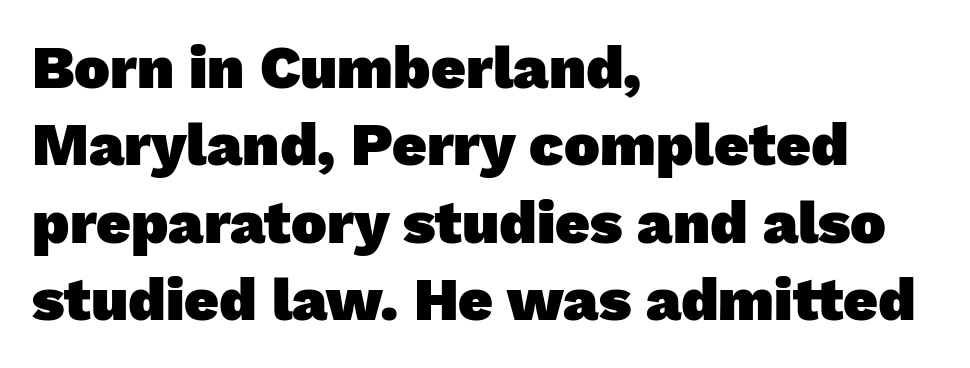
The image shows 60 px heavy sans-serif type; set left-aligned, normal line spacing (1.29x), normal letter spacing, not underlined; low stroke contrast and a medium x-height.
